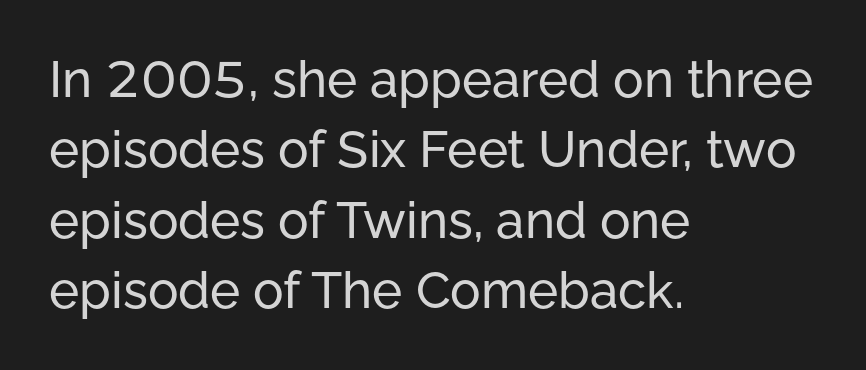
{"serif": "no", "italic": "no", "width": "normal", "stroke_contrast": "low", "x_height": "medium", "monospaced": "no", "underline": "no", "align": "left", "line_spacing": "normal", "line_spacing_ratio": 1.38, "letter_spacing": "normal", "letter_spacing_em": 0.0, "glyph_px": 51}
